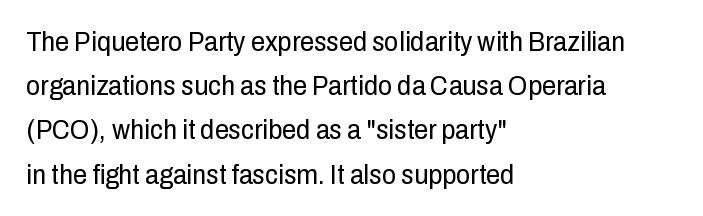
The image shows 28 px regular-weight, condensed sans-serif type, upright; set left-aligned, normal line spacing (1.58x), normal letter spacing, not underlined; low stroke contrast and a medium x-height.
